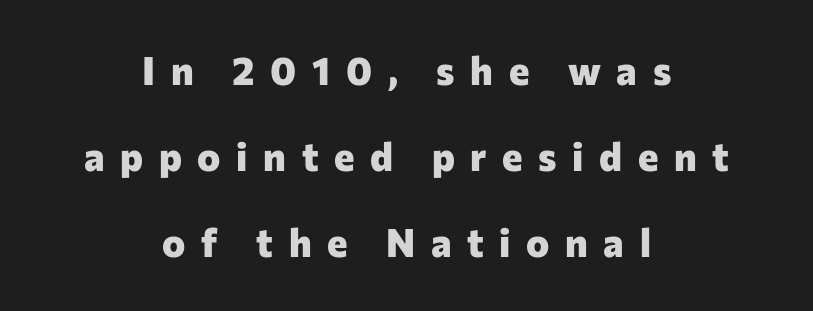
{"serif": "no", "italic": "no", "bold": "yes", "weight": "heavy", "width": "normal", "stroke_contrast": "low", "x_height": "medium", "monospaced": "no", "underline": "no", "align": "center", "line_spacing": "loose", "line_spacing_ratio": 2.2, "letter_spacing": "wide", "letter_spacing_em": 0.4, "glyph_px": 39}
